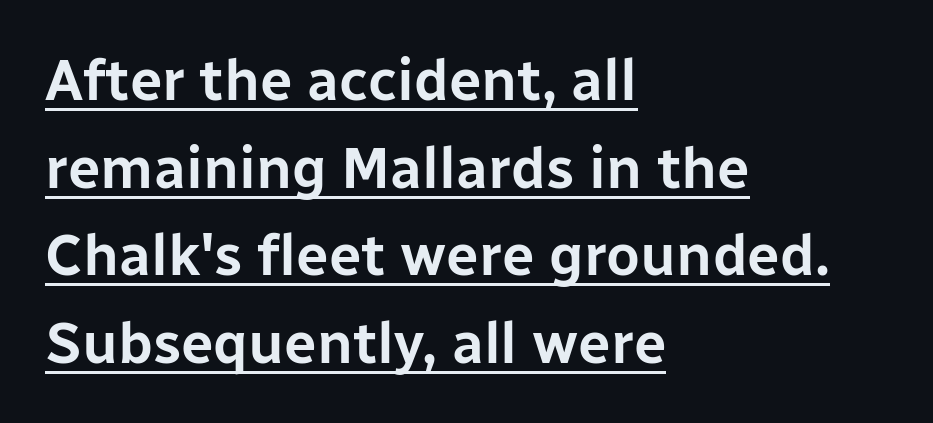
The image shows 58 px sans-serif type, upright; set left-aligned, normal line spacing (1.51x), normal letter spacing, underlined; low stroke contrast and a medium x-height.
